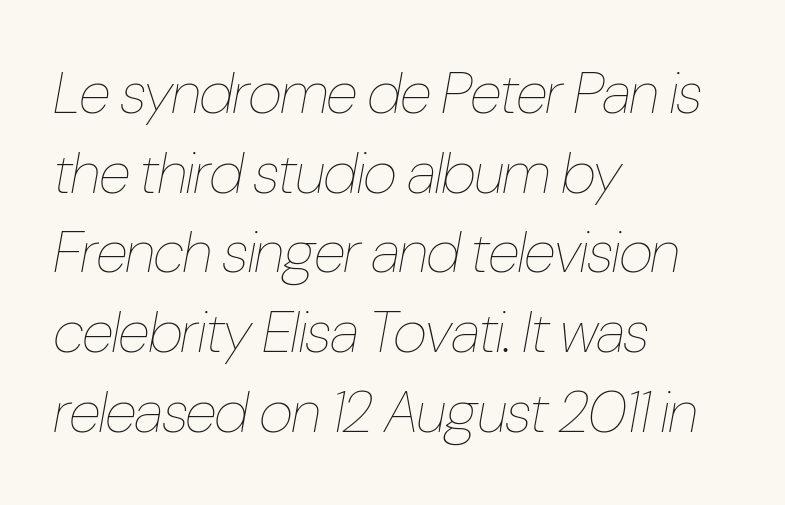
Yep, that's italic — everything's leaning. The space between consecutive lines is moderate. Is this a fixed-width face? No — the glyphs have proportional, varying widths. Which margin do the lines hug? The left one — the right edge is uneven. This is not heavy type; no bold has been used. A typesetter would call this zero additional tracking.
